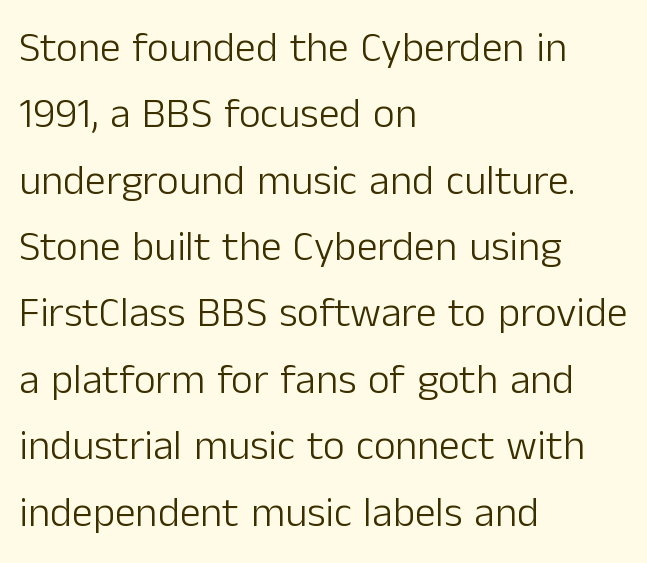
One glance says typical: line gaps are just what's usual. Typographically, this falls in the sans-serif category. No extra tracking has been applied to these lines. Underline: absent. Looks like regular typesetting: each glyph gets only the width it needs.
